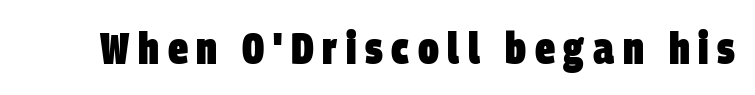
{"serif": "no", "bold": "yes", "weight": "heavy", "width": "condensed", "stroke_contrast": "low", "x_height": "large", "monospaced": "no", "underline": "no", "glyph_px": 45}
